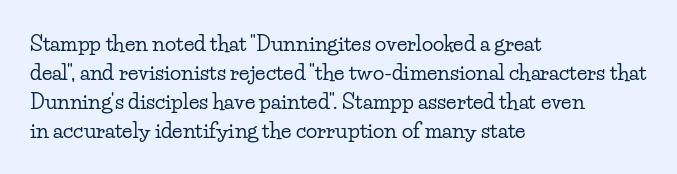
{"italic": "no", "underline": "no", "align": "left", "line_spacing": "normal", "line_spacing_ratio": 1.38, "letter_spacing": "normal", "letter_spacing_em": 0.0, "glyph_px": 21}
